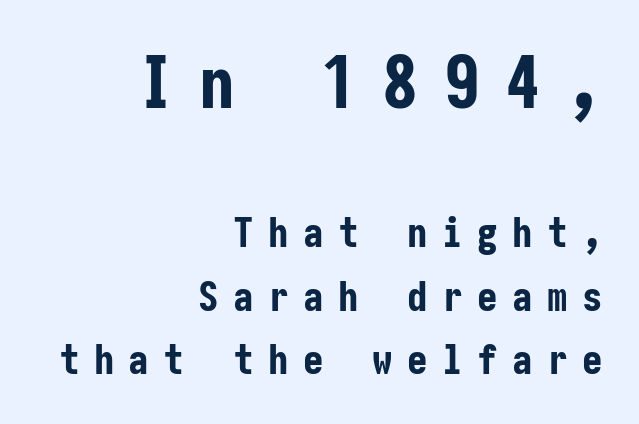
The image shows 72 px bold, condensed sans-serif type, upright; set right-aligned, normal line spacing (1.55x), unusually wide letter spacing (+0.35 em), not underlined; the first (top) block is 1.76x larger; low stroke contrast and a medium x-height.
